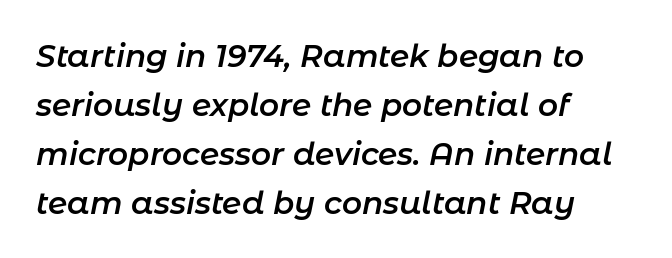
Q: Is the text bold? A: Semi-bold.
Q: Is the text italic (slanted)? A: Yes, it leans right by about 11 degrees.
Q: Is the text underlined? A: No.
Q: How is the paragraph aligned? A: Left-aligned.
Q: Is the spacing between letters normal or unusually wide? A: Normal.
Q: Is the spacing between lines tight, normal or loose? A: Normal.
Q: Width (condensed, normal, or wide)? A: Normal.
Q: Stroke contrast? A: Low.
Q: x-height? A: Medium.
Q: Monospaced? A: No.
